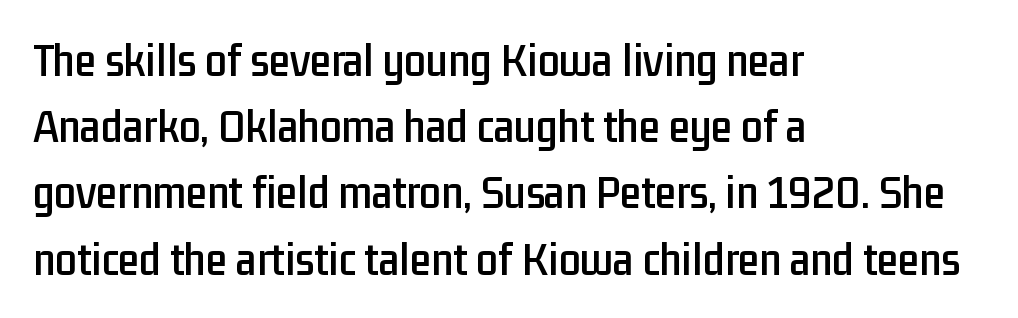
{"serif": "no", "italic": "no", "width": "condensed", "stroke_contrast": "low", "x_height": "medium", "monospaced": "no", "underline": "no", "align": "left", "line_spacing": "normal", "line_spacing_ratio": 1.38, "letter_spacing": "normal", "letter_spacing_em": 0.0, "glyph_px": 48}
